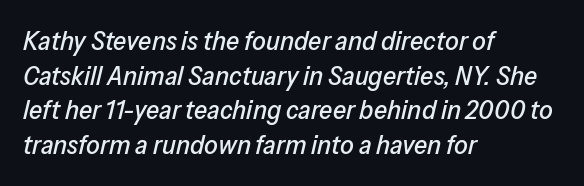
{"italic": "yes", "lean": "right", "slant_degrees": 13, "underline": "no", "align": "left", "line_spacing": "normal", "line_spacing_ratio": 1.28, "letter_spacing": "normal", "letter_spacing_em": 0.0, "glyph_px": 27}
